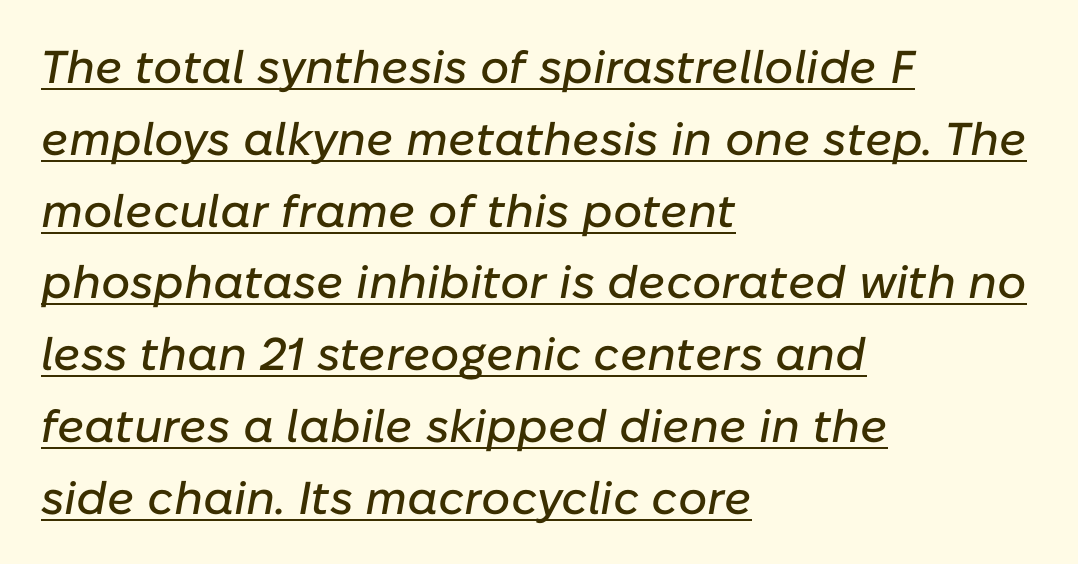
{"italic": "yes", "lean": "right", "slant_degrees": 10, "width": "normal", "stroke_contrast": "low", "x_height": "medium", "monospaced": "no", "underline": "yes", "align": "left", "line_spacing": "normal", "line_spacing_ratio": 1.56, "letter_spacing": "normal", "letter_spacing_em": 0.0, "glyph_px": 46}
